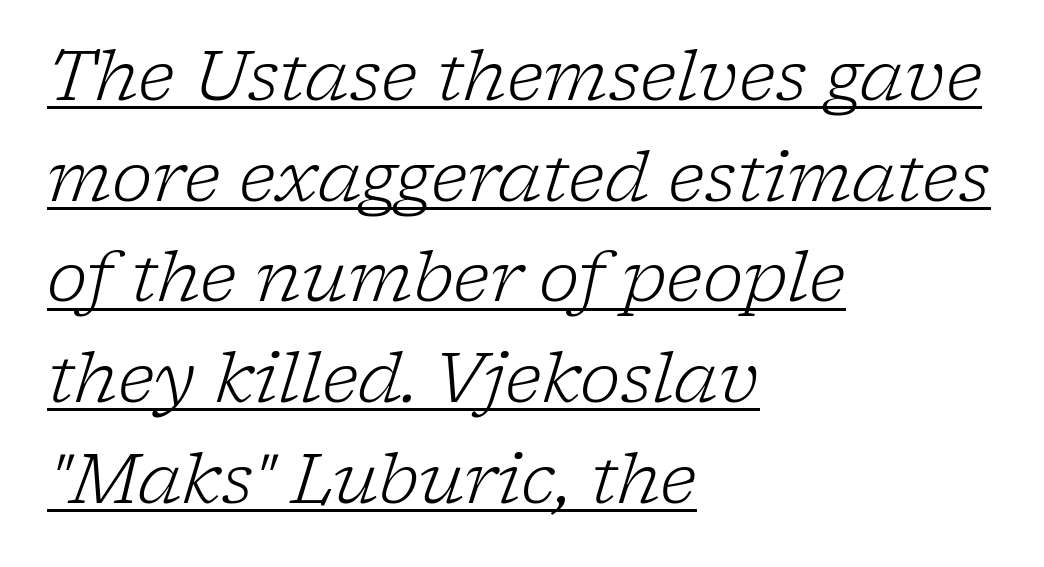
Honestly, the underline is the first thing you notice here. Ink coverage per letter is moderate at most. Tracking here is standard; glyphs follow each other at the usual distance. Which margin do the lines hug? The left one — the right edge is uneven.
